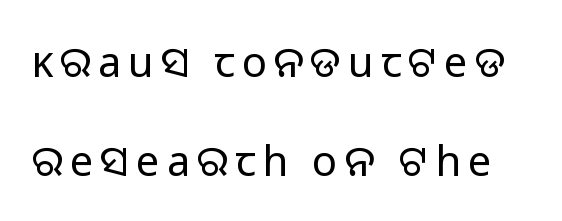
A quiet, ordinary-to-light weight characterises the typeface. Nobody drew a line under any word here. The block of text is sparse from top to bottom, with ample space between rows. The passage shown is typed in a proportional face where columns would drift.
